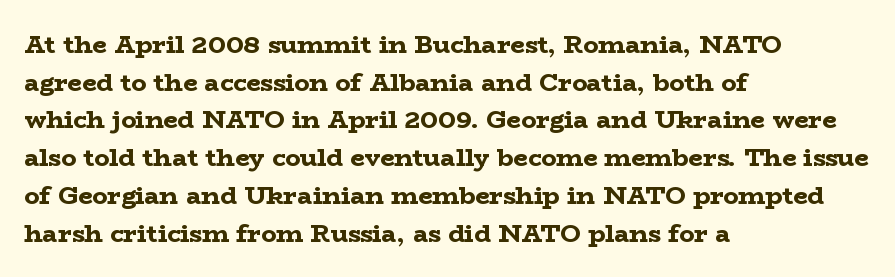
{"italic": "no", "bold": "yes", "underline": "no", "align": "left", "line_spacing": "normal", "line_spacing_ratio": 1.51, "letter_spacing": "normal", "letter_spacing_em": 0.0, "glyph_px": 25}
